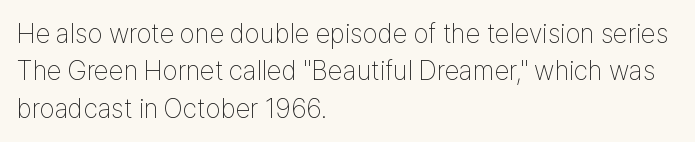
Q: Is the text bold? A: No.
Q: Is the text italic (slanted)? A: No, it is upright.
Q: Is the text underlined? A: No.
Q: How is the paragraph aligned? A: Left-aligned.
Q: Is the spacing between letters normal or unusually wide? A: Normal.
Q: Is the spacing between lines tight, normal or loose? A: Normal.
